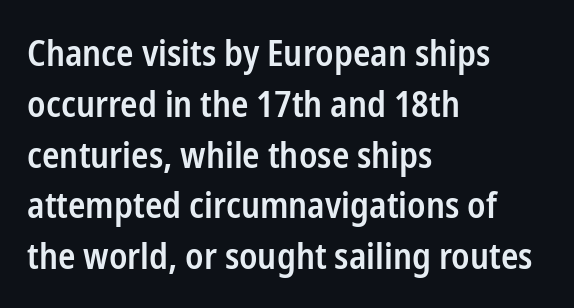
Q: Is the text bold? A: Semi-bold.
Q: Is the text italic (slanted)? A: No, it is upright.
Q: Is the typeface a serif or a sans-serif typeface? A: Sans-serif.
Q: Is the text underlined? A: No.
Q: How is the paragraph aligned? A: Left-aligned.
Q: Is the spacing between letters normal or unusually wide? A: Normal.
Q: Is the spacing between lines tight, normal or loose? A: Normal.
Q: Width (condensed, normal, or wide)? A: Condensed.
Q: Stroke contrast? A: Low.
Q: x-height? A: Medium.
Q: Monospaced? A: No.
